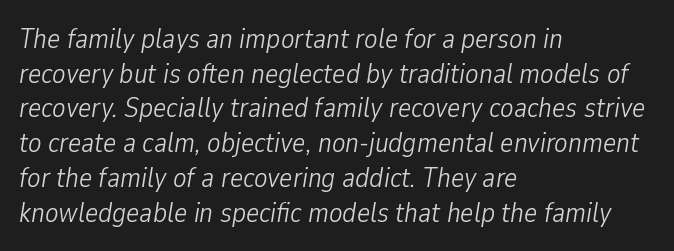
Q: Is the text bold? A: No.
Q: Is the text italic (slanted)? A: Yes, it leans right by about 9 degrees.
Q: Is the text underlined? A: No.
Q: How is the paragraph aligned? A: Left-aligned.
Q: Is the spacing between letters normal or unusually wide? A: Normal.
Q: Width (condensed, normal, or wide)? A: Condensed.
Q: Stroke contrast? A: Low.
Q: x-height? A: Medium.
Q: Monospaced? A: No.
